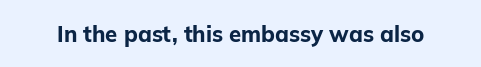
Q: Is the text bold? A: Yes.
Q: Is the text italic (slanted)? A: No, it is upright.
Q: Is the text underlined? A: No.
Q: Is the spacing between letters normal or unusually wide? A: Normal.
